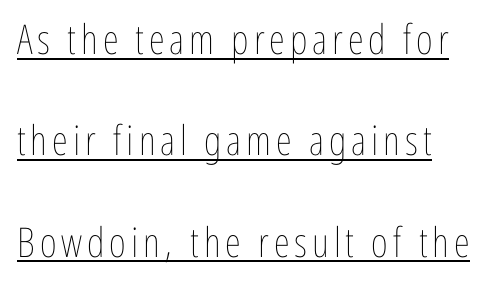
{"italic": "no", "bold": "no", "weight": "thin", "width": "condensed", "stroke_contrast": "low", "x_height": "medium", "monospaced": "no", "underline": "yes", "line_spacing": "loose", "line_spacing_ratio": 2.47, "glyph_px": 41}
